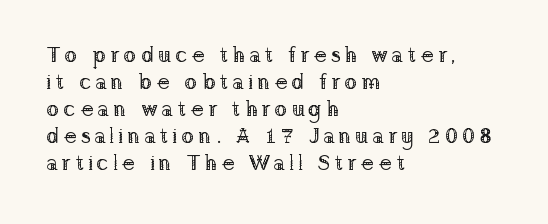
Q: Is the text bold? A: No.
Q: Is the text italic (slanted)? A: No, it is upright.
Q: Is the text underlined? A: No.
Q: How is the paragraph aligned? A: Left-aligned.
